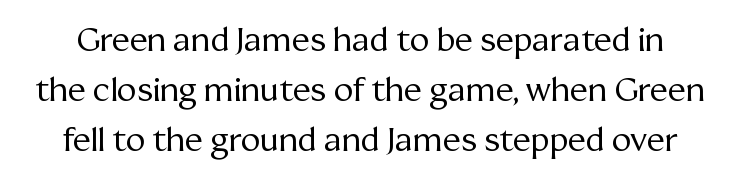
The image shows 33 px regular-weight serif type, upright; set normal line spacing (1.51x), normal letter spacing, not underlined; medium stroke contrast and a medium x-height.
